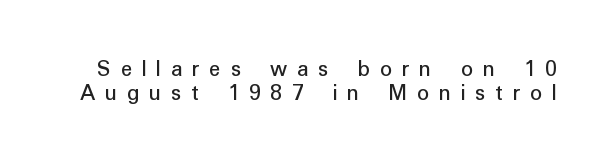
{"italic": "no", "bold": "no", "underline": "no", "line_spacing": "tight", "line_spacing_ratio": 0.99, "letter_spacing": "wide", "letter_spacing_em": 0.4, "glyph_px": 24}
